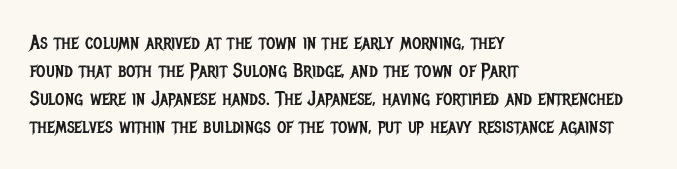
The image shows 20 px text type, upright; set left-aligned, normal line spacing (1.4x), normal letter spacing, not underlined.
